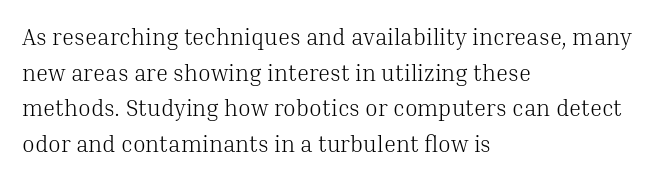
Q: Is the text bold? A: No.
Q: Is the text italic (slanted)? A: No, it is upright.
Q: Is the text underlined? A: No.
Q: How is the paragraph aligned? A: Left-aligned.
Q: Is the spacing between letters normal or unusually wide? A: Normal.
Q: Is the spacing between lines tight, normal or loose? A: Normal.
